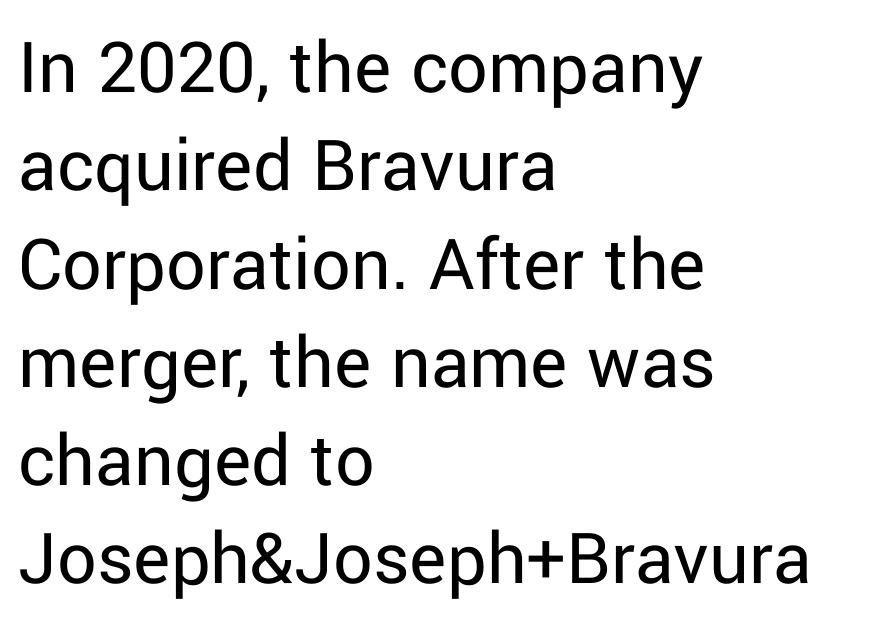
The image shows 78 px regular-weight sans-serif type, upright; set left-aligned, normal line spacing (1.26x), normal letter spacing, not underlined; low stroke contrast and a medium x-height.
